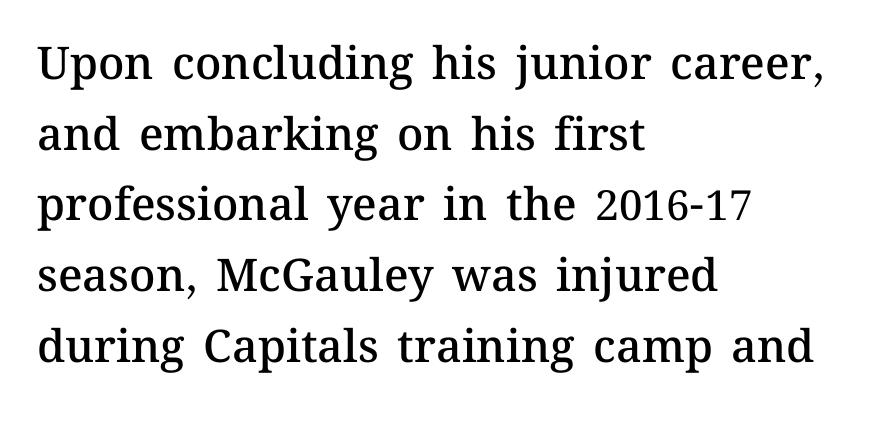
The image shows 45 px semibold type, upright; set left-aligned, normal line spacing (1.57x), normal letter spacing, not underlined; medium stroke contrast and a medium x-height.
